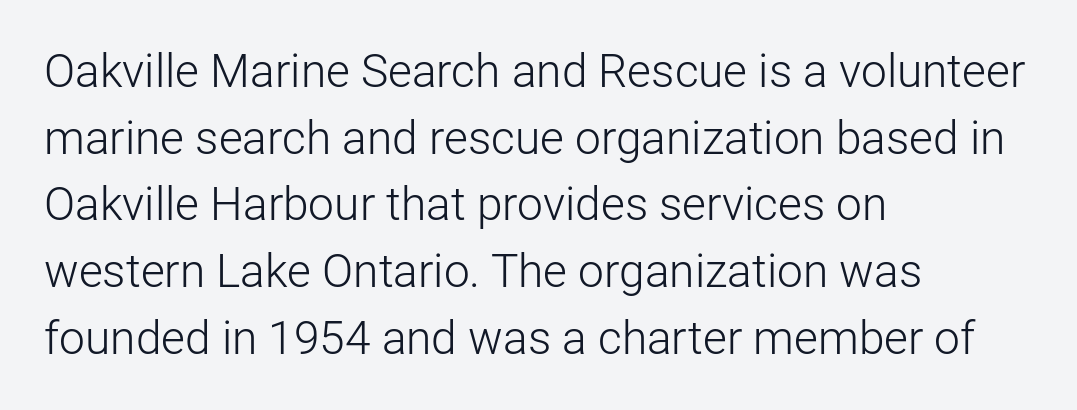
What's the leading like? Ordinary, nothing unusual. Quick note: underline off. A quiet, ordinary-to-light weight characterises the typeface. Reading down the block, your eye returns to a fixed left position each line.
